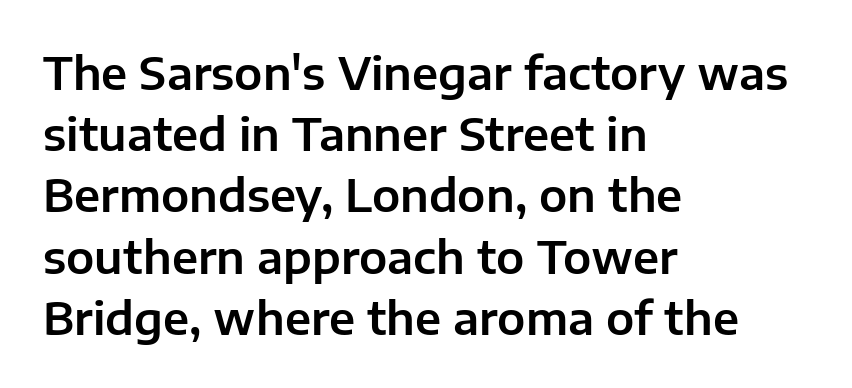
{"serif": "no", "italic": "no", "width": "normal", "stroke_contrast": "low", "x_height": "medium", "monospaced": "no", "underline": "no", "align": "left", "line_spacing": "normal", "line_spacing_ratio": 1.36, "letter_spacing": "normal", "letter_spacing_em": 0.0, "glyph_px": 45}
